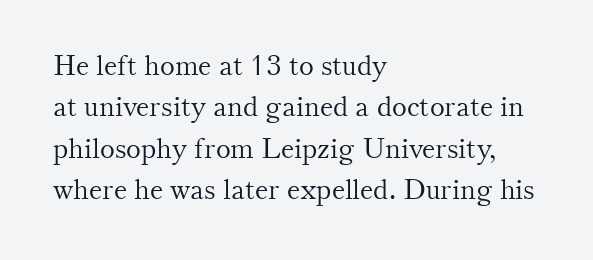
The image shows 28 px light serif type, upright; set left-aligned, normal line spacing (1.48x), normal letter spacing, not underlined; medium stroke contrast and a small x-height.
